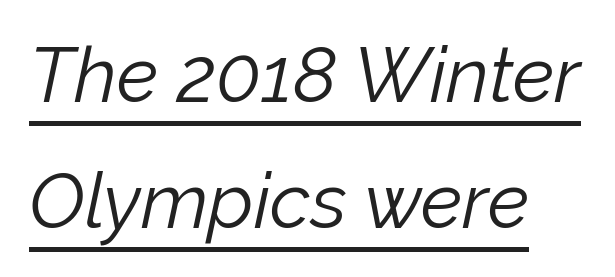
The image shows 77 px light type, italic (leaning right); set left-aligned, normal line spacing (1.64x), normal letter spacing, underlined; low stroke contrast and a medium x-height.
